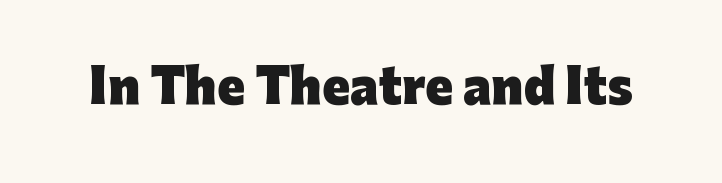
This rendering features lettering with no underline. The type sits square on the baseline with zero lean. Unlike a traditional serif, this face leaves its strokes unadorned. Is this a fixed-width face? No — the glyphs have proportional, varying widths.
